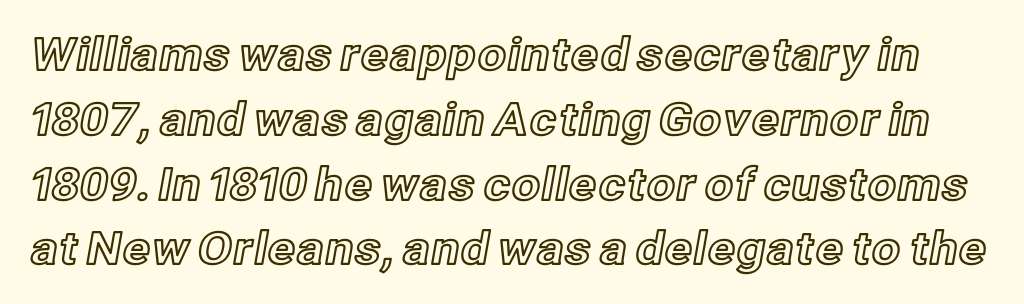
{"width": "normal", "x_height": "medium", "monospaced": "no", "underline": "no", "line_spacing": "normal", "line_spacing_ratio": 1.44, "letter_spacing": "normal", "letter_spacing_em": 0.0, "glyph_px": 45}
